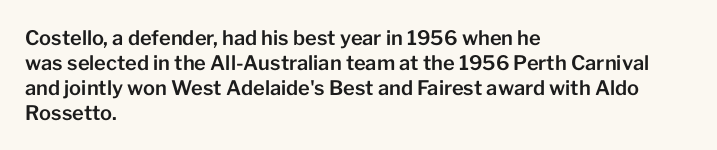
The space between consecutive lines is moderate. The area under the type is left untouched. The letters sit at their default tracking, neither squeezed nor spread. If you drew a line through each stem, it would be perfectly vertical. This rendering uses left alignment, leaving the right contour irregular.
